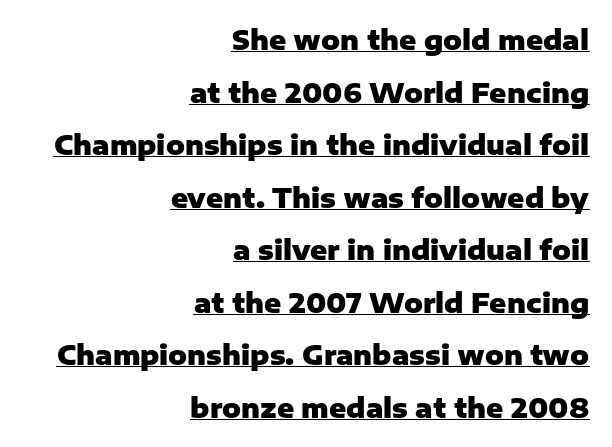
What decoration does the sample have? An underline. Nope, not italic — everything's standing straight. Letter spacing: default. Compared with a flush-left layout, this one pins lines to the opposite, right side. Interline gaps are noticeably wide in this sample.
